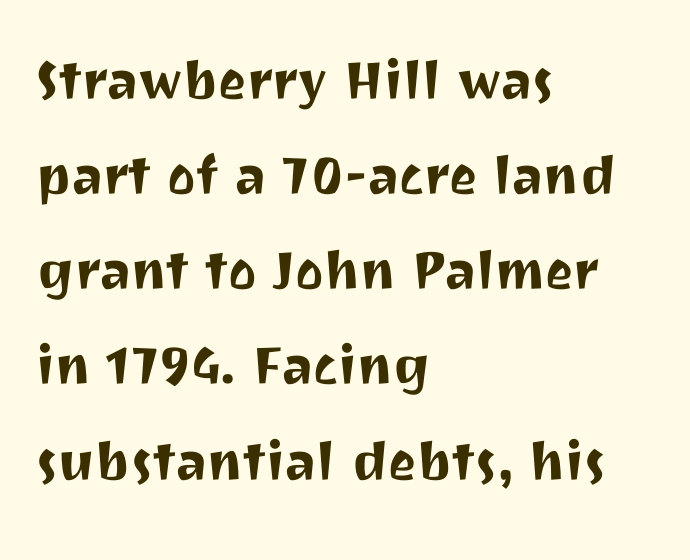
The image shows 67 px sans-serif type, upright; set left-aligned, normal line spacing (1.42x), normal letter spacing, not underlined; medium stroke contrast and a medium x-height.
